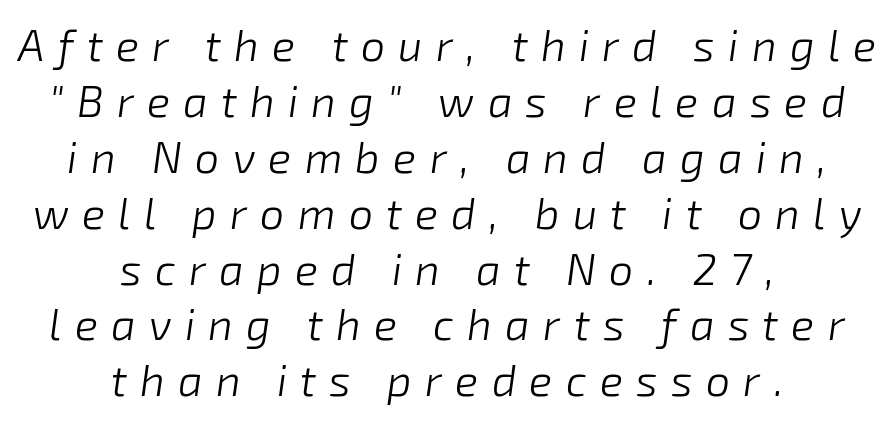
Q: Is the text bold? A: No.
Q: Is the text italic (slanted)? A: Yes, it leans right by about 8 degrees.
Q: Is the text underlined? A: No.
Q: How is the paragraph aligned? A: Centered.
Q: Is the spacing between letters normal or unusually wide? A: Unusually wide.
Q: Is the spacing between lines tight, normal or loose? A: Normal.
Q: Width (condensed, normal, or wide)? A: Normal.
Q: Stroke contrast? A: Low.
Q: x-height? A: Medium.
Q: Monospaced? A: No.
